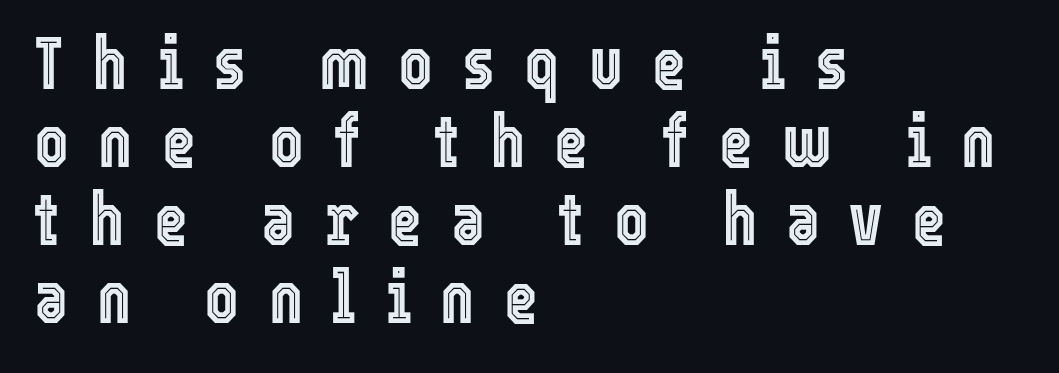
Q: Is the text italic (slanted)? A: No, it is upright.
Q: Is the text underlined? A: No.
Q: How is the paragraph aligned? A: Left-aligned.
Q: Is the spacing between letters normal or unusually wide? A: Unusually wide.
Q: Is the spacing between lines tight, normal or loose? A: Tight.
Q: Width (condensed, normal, or wide)? A: Condensed.
Q: x-height? A: Medium.
Q: Monospaced? A: No.
